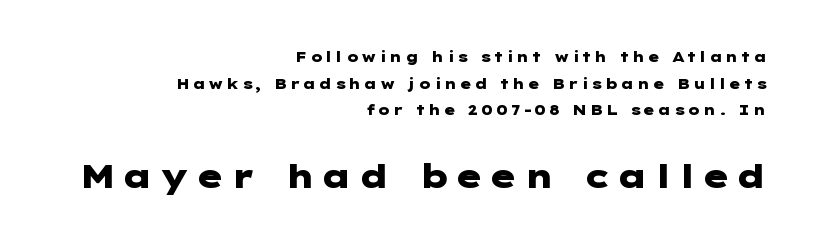
Characters remain perfectly vertical along every line. Is this a sans? Yes — the strokes have no serifs. The face used here has the dense, thick strokes of a bold. Whoever set this chose breathing room over compactness in the vertical rhythm. Plain, unruled lines of type.
